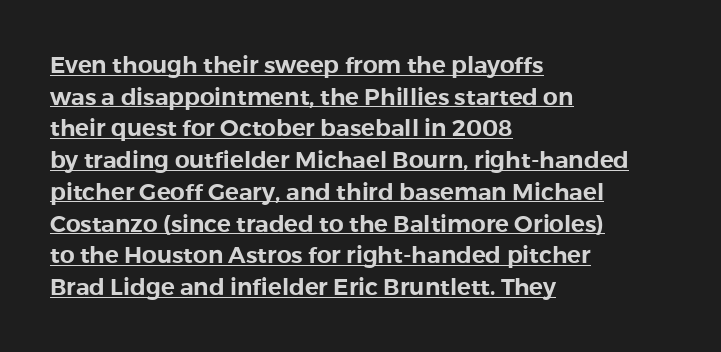
The image shows 23 px text type, upright; set left-aligned, normal line spacing (1.38x), normal letter spacing, underlined.
